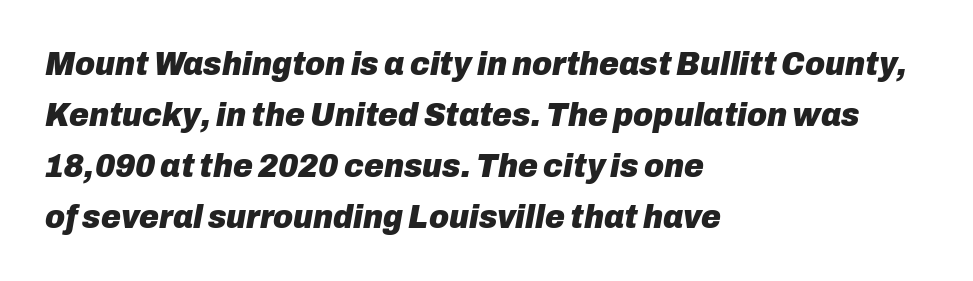
Q: Is the text bold? A: Yes.
Q: Is the text italic (slanted)? A: Yes, it leans right by about 10 degrees.
Q: Is the text underlined? A: No.
Q: How is the paragraph aligned? A: Left-aligned.
Q: Is the spacing between letters normal or unusually wide? A: Normal.
Q: Is the spacing between lines tight, normal or loose? A: Normal.
Q: Width (condensed, normal, or wide)? A: Normal.
Q: Stroke contrast? A: Low.
Q: x-height? A: Medium.
Q: Monospaced? A: No.
